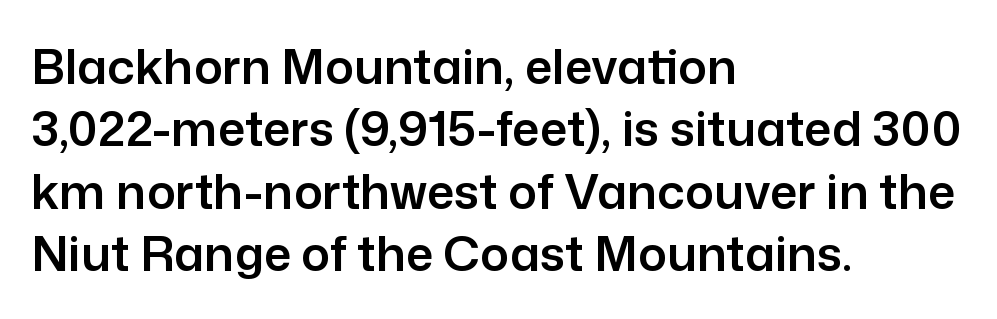
Typeset ragged right — the left edge is the straight one. These lines are rendered in a variable-pitch font. Decoration check: the copy has no underline. In terms of letterspacing, this is plain default setting. When letters stand straight like this, we call the style roman or upright. The leading is moderate, giving the passage an even texture.
